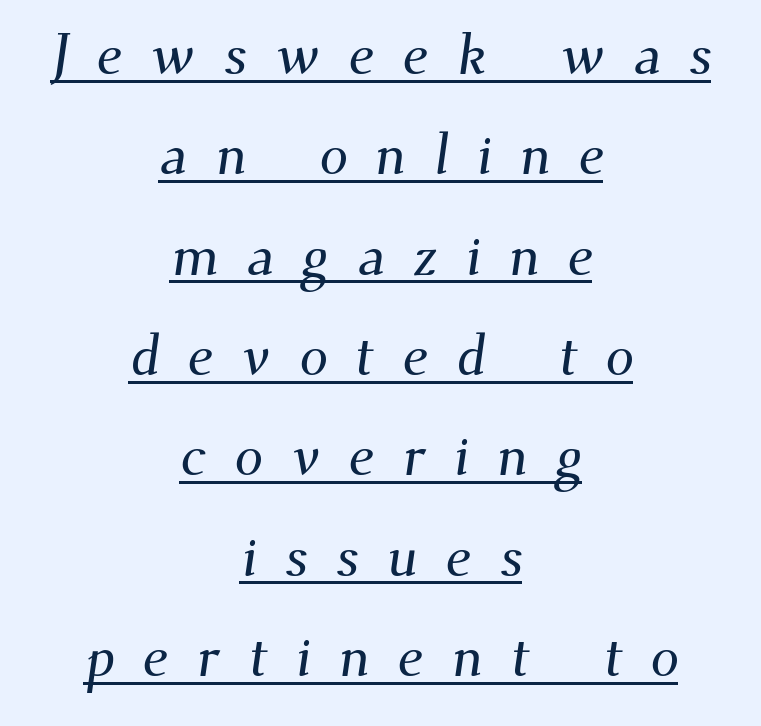
Alignment: centered. Underline: present. This sample uses a serif face. The face used here is proportionally spaced, like ordinary book or web type. Between one letter and the next there's a generous, obvious gap.
